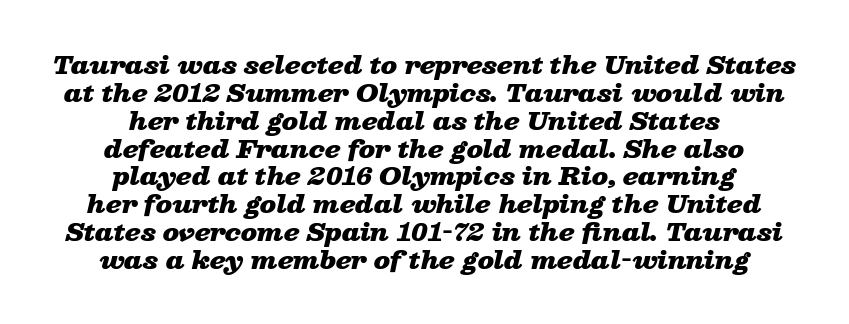
The image shows 24 px bold type, italic (leaning right); set centered, line spacing 1.16x, normal letter spacing, not underlined.
